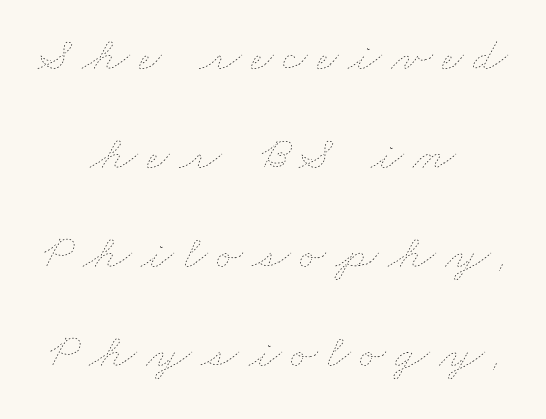
{"bold": "no", "weight": "thin", "width": "wide", "stroke_contrast": "low", "x_height": "small", "monospaced": "no", "underline": "no", "align": "center", "line_spacing": "loose", "line_spacing_ratio": 2.02, "glyph_px": 49}
